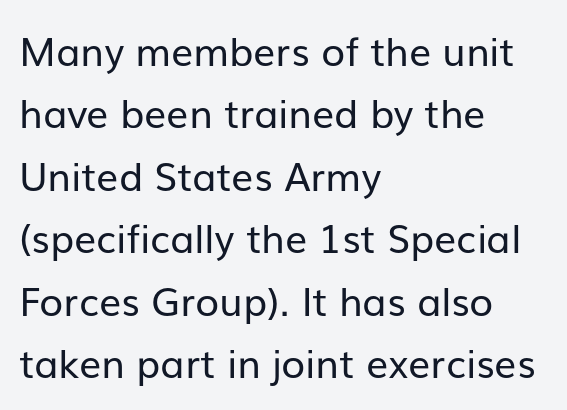
The image shows 39 px regular-weight sans-serif type, upright; set left-aligned, normal line spacing (1.6x), normal letter spacing, not underlined; low stroke contrast and a medium x-height.
